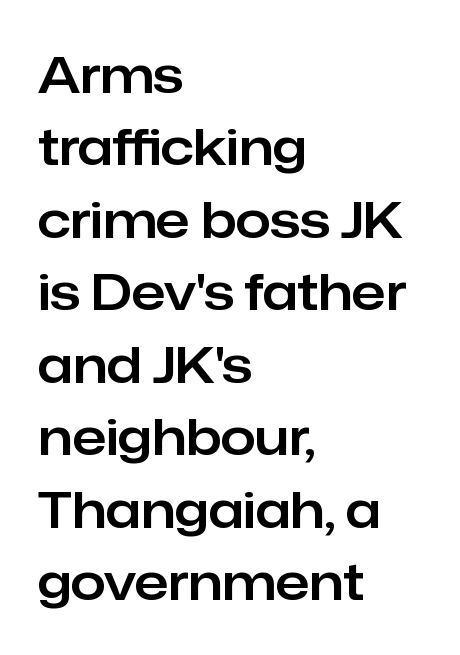
{"serif": "no", "italic": "no", "width": "normal", "stroke_contrast": "low", "x_height": "medium", "monospaced": "no", "underline": "no", "align": "left", "line_spacing": "normal", "line_spacing_ratio": 1.45, "letter_spacing": "normal", "letter_spacing_em": 0.0, "glyph_px": 50}
